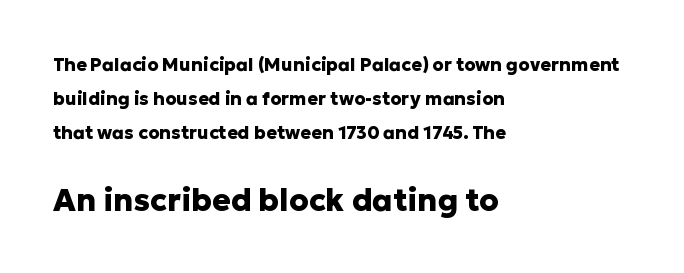
The image shows 31 px heavy sans-serif type, upright; set left-aligned, line spacing 1.89x, normal letter spacing, not underlined; the second (bottom) block is 1.72x larger; low stroke contrast and a medium x-height.
